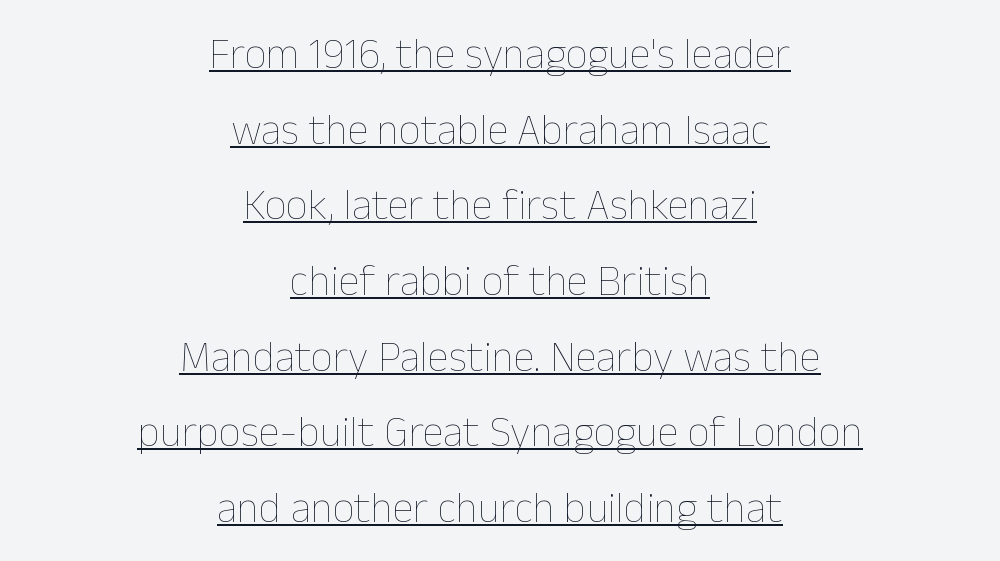
Q: Is the text bold? A: No.
Q: Is the text italic (slanted)? A: No, it is upright.
Q: Is the text underlined? A: Yes.
Q: How is the paragraph aligned? A: Centered.
Q: Is the spacing between letters normal or unusually wide? A: Normal.
Q: Width (condensed, normal, or wide)? A: Normal.
Q: Stroke contrast? A: Low.
Q: x-height? A: Medium.
Q: Monospaced? A: No.
